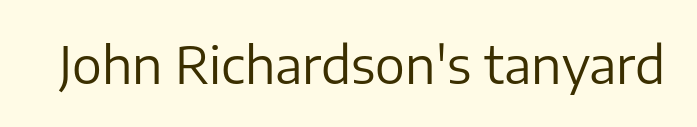
{"serif": "no", "italic": "no", "bold": "no", "weight": "regular", "width": "normal", "stroke_contrast": "low", "x_height": "medium", "monospaced": "no", "underline": "no", "letter_spacing": "normal", "letter_spacing_em": 0.0, "glyph_px": 50}
